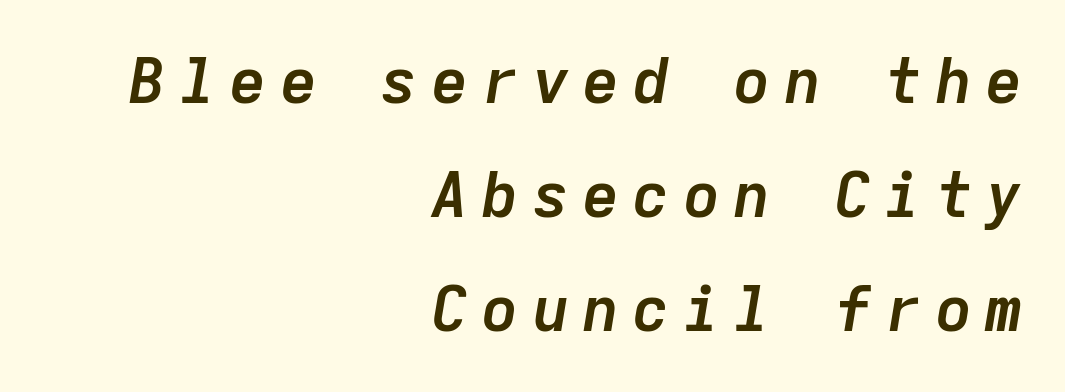
Underline: absent. The text block is weighted toward the right margin, trailing off unevenly leftward. This rendering widens character spacing well past its baseline value. The face used here has the dense, thick strokes of a bold. The typography opts for an oblique posture over an upright one.
